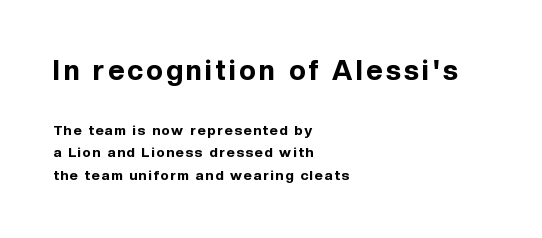
Q: Is the text bold? A: Yes.
Q: Is the text italic (slanted)? A: No, it is upright.
Q: Is the typeface a serif or a sans-serif typeface? A: Sans-serif.
Q: Is the text underlined? A: No.
Q: How is the paragraph aligned? A: Left-aligned.
Q: Is the spacing between lines tight, normal or loose? A: Normal.
Q: Which block of text is set in a larger size, the first (top) or the second (bottom)? A: The first (top) one.
Q: Width (condensed, normal, or wide)? A: Normal.
Q: x-height? A: Medium.
Q: Monospaced? A: No.
